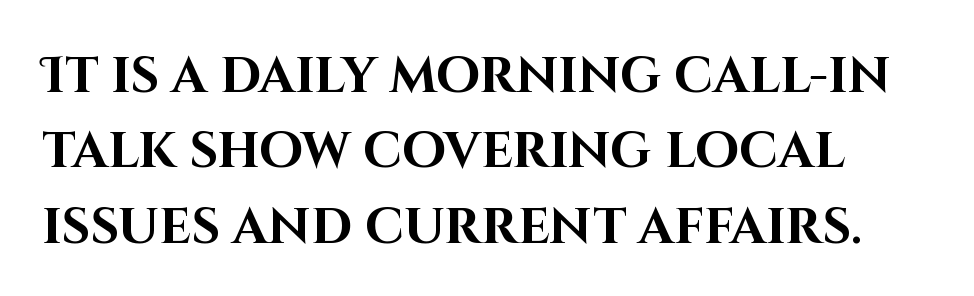
The image shows 50 px bold sans-serif type, upright; set normal line spacing (1.51x), normal letter spacing, not underlined; high stroke contrast and a large x-height.
